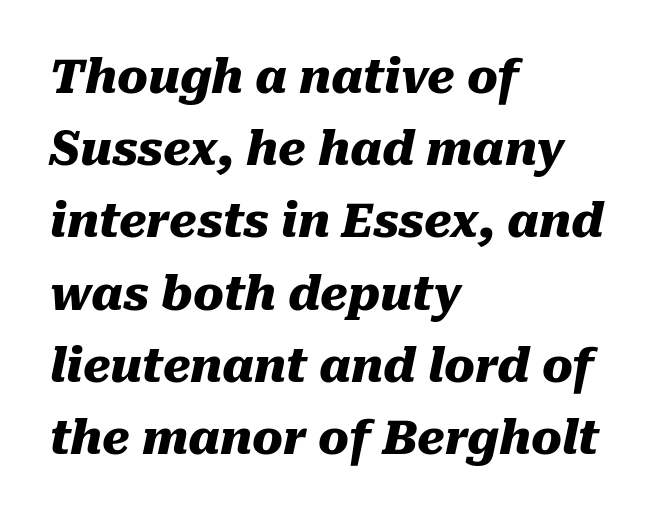
Q: Is the text bold? A: Yes.
Q: Is the text italic (slanted)? A: Yes, it leans right by about 10 degrees.
Q: Is the text underlined? A: No.
Q: How is the paragraph aligned? A: Left-aligned.
Q: Is the spacing between letters normal or unusually wide? A: Normal.
Q: Is the spacing between lines tight, normal or loose? A: Normal.
Q: Width (condensed, normal, or wide)? A: Normal.
Q: Stroke contrast? A: Medium.
Q: x-height? A: Medium.
Q: Monospaced? A: No.
